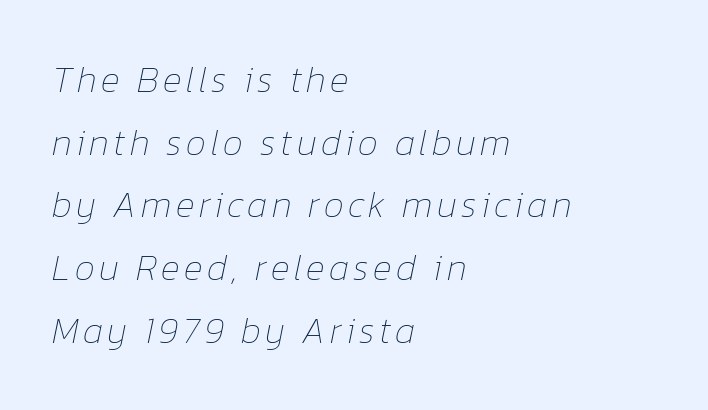
Q: Is the text bold? A: No.
Q: Is the text italic (slanted)? A: Yes, it leans right by about 12 degrees.
Q: Is the text underlined? A: No.
Q: How is the paragraph aligned? A: Left-aligned.
Q: Width (condensed, normal, or wide)? A: Normal.
Q: Stroke contrast? A: Low.
Q: x-height? A: Medium.
Q: Monospaced? A: No.
